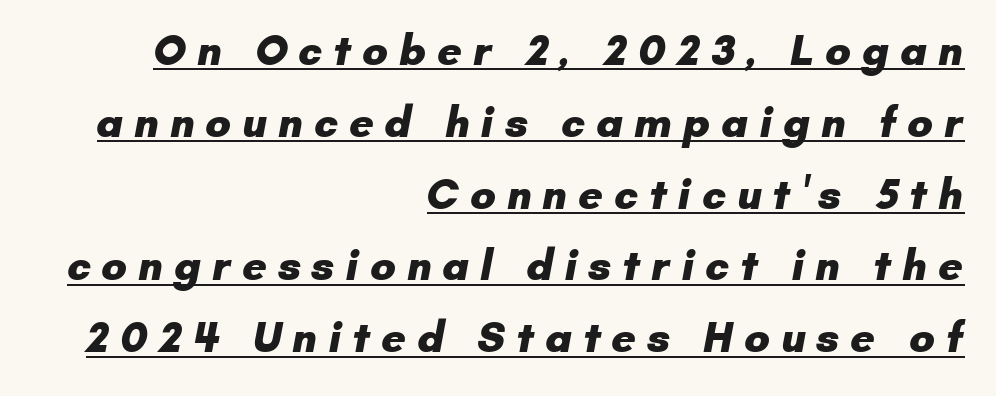
Q: Is the text bold? A: Yes.
Q: Is the typeface a serif or a sans-serif typeface? A: Sans-serif.
Q: Is the text underlined? A: Yes.
Q: How is the paragraph aligned? A: Right-aligned.
Q: Is the spacing between letters normal or unusually wide? A: Unusually wide.
Q: Is the spacing between lines tight, normal or loose? A: Normal.
Q: Width (condensed, normal, or wide)? A: Normal.
Q: Stroke contrast? A: Low.
Q: x-height? A: Small.
Q: Monospaced? A: No.
